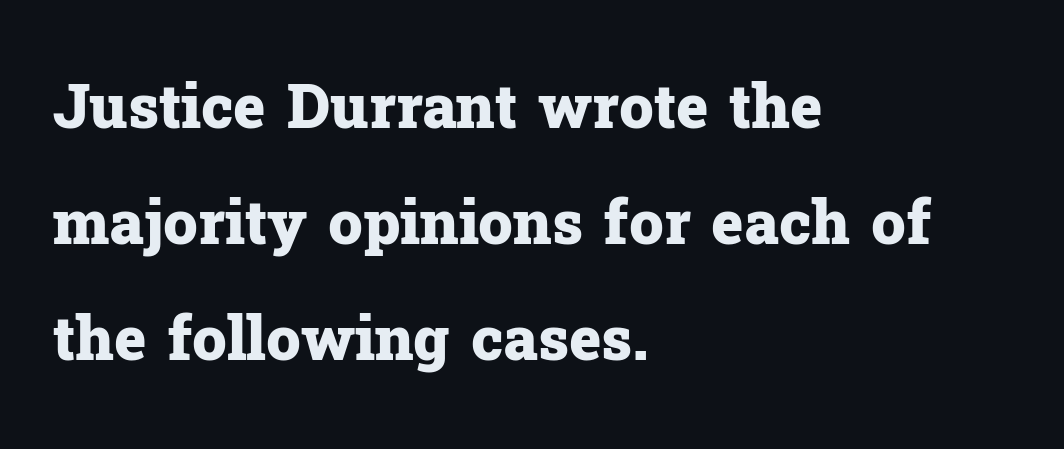
The image shows 61 px heavy serif type, upright; set left-aligned, loose line spacing (1.9x), normal letter spacing, not underlined; low stroke contrast and a medium x-height.
